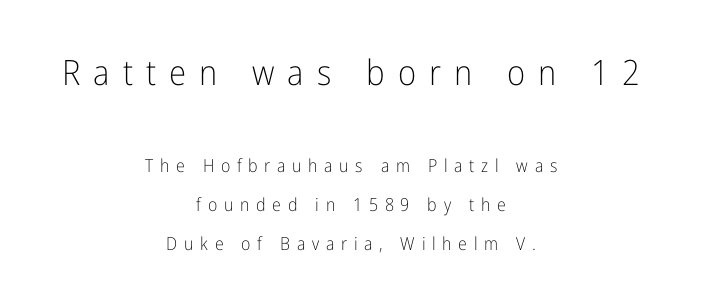
Q: Is the text bold? A: No.
Q: Is the text italic (slanted)? A: No, it is upright.
Q: Is the typeface a serif or a sans-serif typeface? A: Sans-serif.
Q: Is the text underlined? A: No.
Q: How is the paragraph aligned? A: Centered.
Q: Is the spacing between letters normal or unusually wide? A: Unusually wide.
Q: Is the spacing between lines tight, normal or loose? A: Loose.
Q: Which block of text is set in a larger size, the first (top) or the second (bottom)? A: The first (top) one.
Q: Width (condensed, normal, or wide)? A: Condensed.
Q: Stroke contrast? A: Low.
Q: x-height? A: Medium.
Q: Monospaced? A: No.
